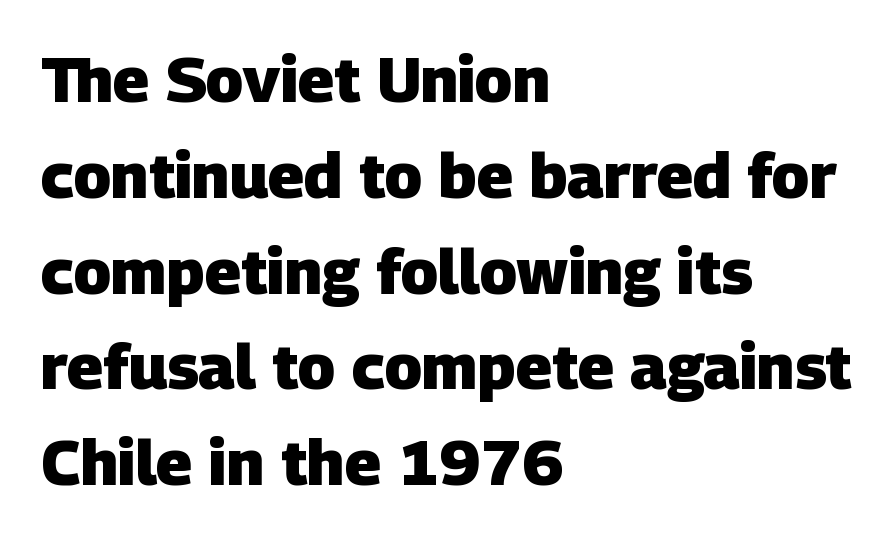
Leftover space on each line is placed entirely after the last word. Nothing sits at the stroke ends, so this counts as sans-serif. Line spacing here is normal. The strokes are fattened all the way to bold. Descenders are the only things crossing below the line. Note the varied advance widths — an 'i' is clearly narrower than an 'm'.
